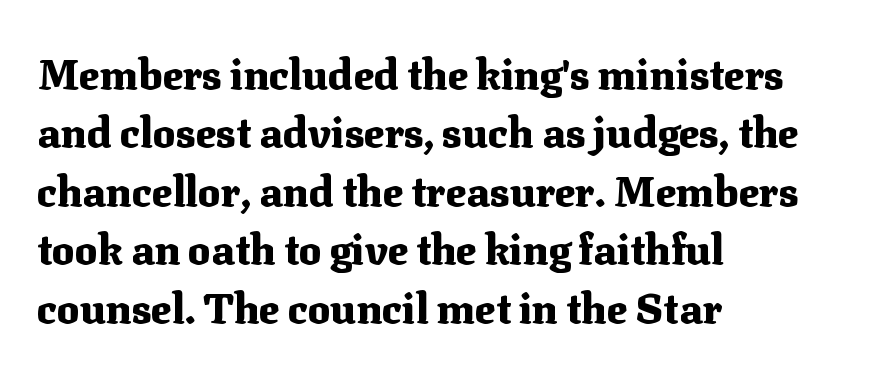
The image shows 42 px heavy serif type, upright; set left-aligned, normal line spacing (1.39x), normal letter spacing, not underlined; medium stroke contrast and a medium x-height.
